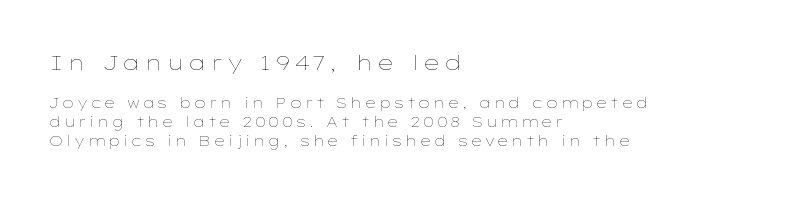
In terms of posture, this sample is upright. Compared with a typical body face, this is equally light or lighter still. Evenly set lines give the paragraph a standard silhouette. Whoever set this made the first block the dominant, larger element. Check under the words: just untouched page. Where is the straight margin? On the left.
